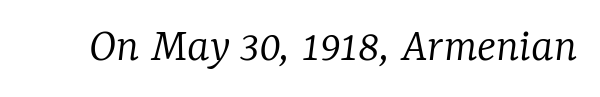
The weight tops out at a normal text grade. Looks like regular typesetting: each glyph gets only the width it needs. The designer went with a serif here, giving each stem small feet. Standard letterfit; no display-style spreading of the glyphs. Slant detected: the letters are inclined.
